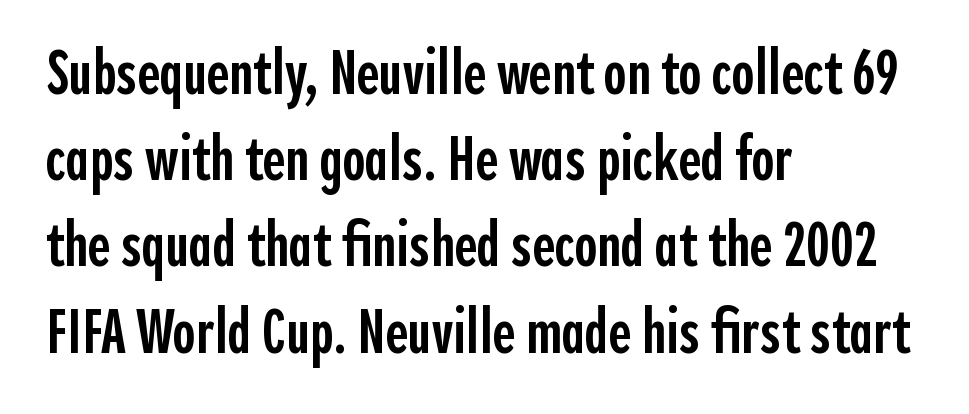
{"serif": "no", "italic": "no", "bold": "semi", "weight": "semibold", "width": "condensed", "x_height": "medium", "monospaced": "no", "underline": "no", "align": "left", "line_spacing": "normal", "line_spacing_ratio": 1.39, "letter_spacing": "normal", "letter_spacing_em": 0.0, "glyph_px": 62}
